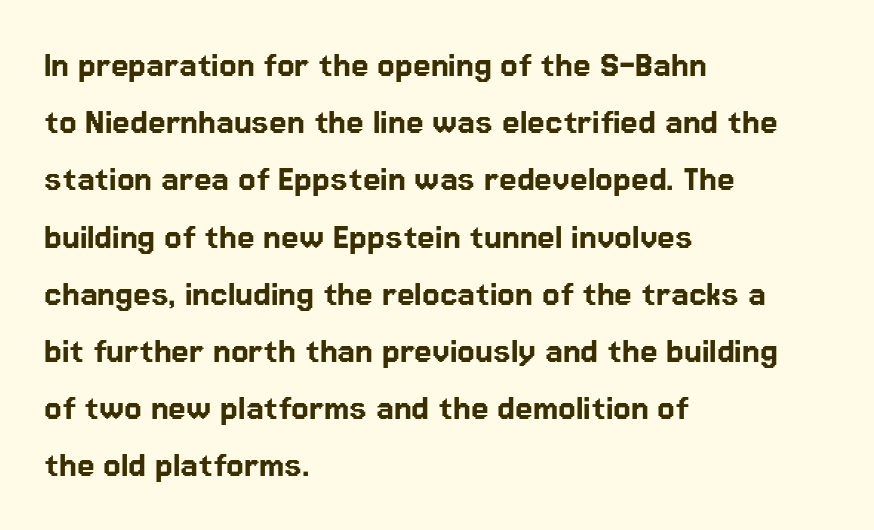
Serifs: no, the terminals of the letterforms are clean. How are the letters spaced? Ordinarily, with no added tracking. One glance says typical: line gaps are just what's usual. Line beginnings align vertically; line endings do not.
